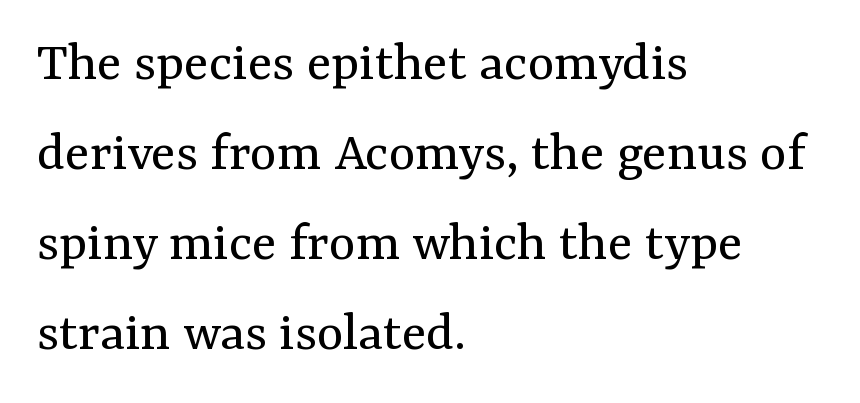
Line spacing here is normal. If you drew a line through each stem, it would be perfectly vertical. The passage shown is not underscored anywhere. Is the block centered? No — it sits flush against the left margin. The characters display serif detailing at their extremities. Think of a printed novel: that variable character pitch is what you see here.
